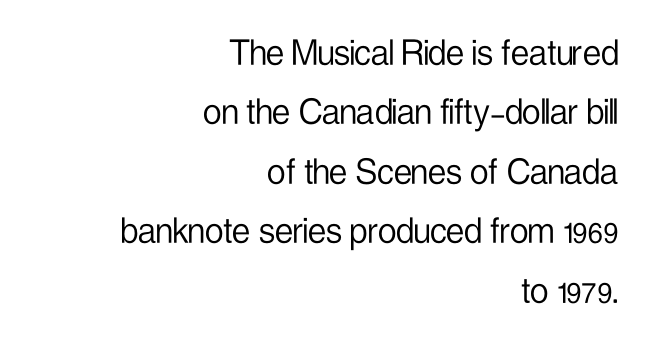
The image shows 41 px light, condensed sans-serif type, upright; set right-aligned, normal line spacing (1.45x), normal letter spacing, not underlined; low stroke contrast and a medium x-height.
